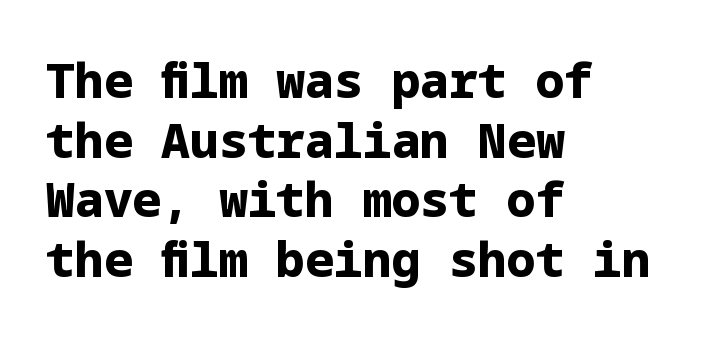
Q: Is the text bold? A: Yes.
Q: Is the text italic (slanted)? A: No, it is upright.
Q: Is the typeface a serif or a sans-serif typeface? A: Sans-serif.
Q: Is the text underlined? A: No.
Q: How is the paragraph aligned? A: Left-aligned.
Q: Is the spacing between letters normal or unusually wide? A: Normal.
Q: Width (condensed, normal, or wide)? A: Normal.
Q: Stroke contrast? A: Low.
Q: x-height? A: Medium.
